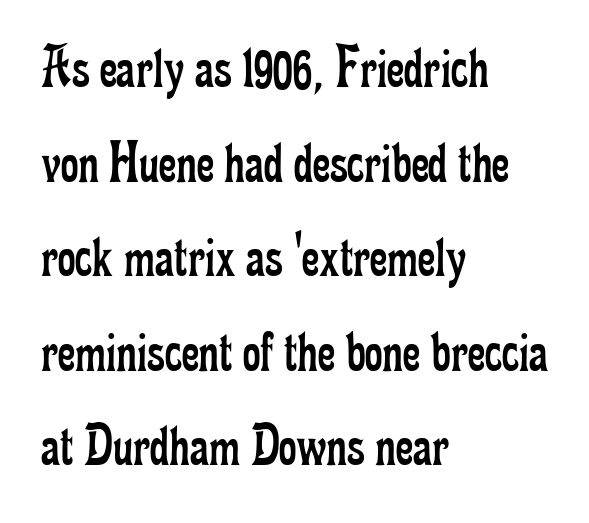
Varying glyph widths throughout — classic text-font behaviour. The cut favours lightness, reaching ordinary text weight at its darkest. The foot of each line stays bare and open. These lines stack with their left ends in a neat column.
